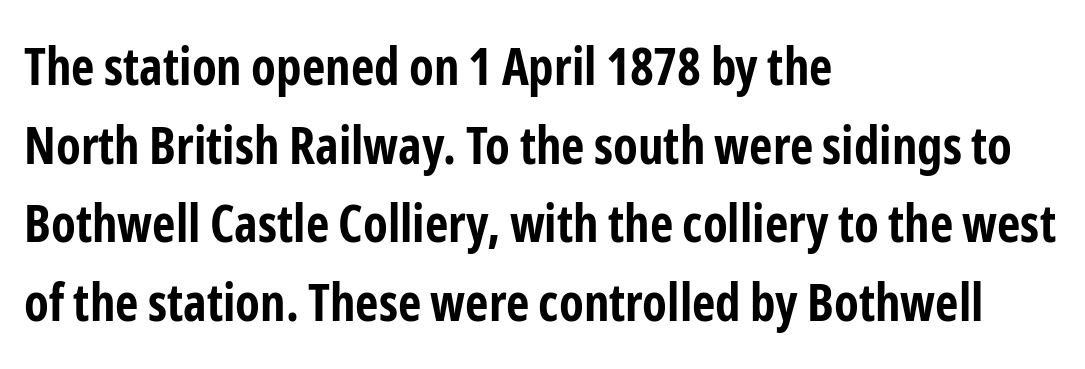
The image shows 51 px bold, condensed sans-serif type, upright; set left-aligned, normal line spacing (1.54x), normal letter spacing, not underlined; low stroke contrast and a medium x-height.
